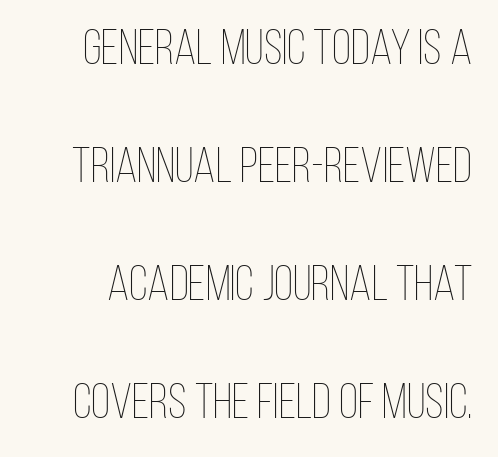
The image shows 50 px thin, condensed type, upright; set loose line spacing (2.36x), normal letter spacing, not underlined; low stroke contrast and a large x-height.
